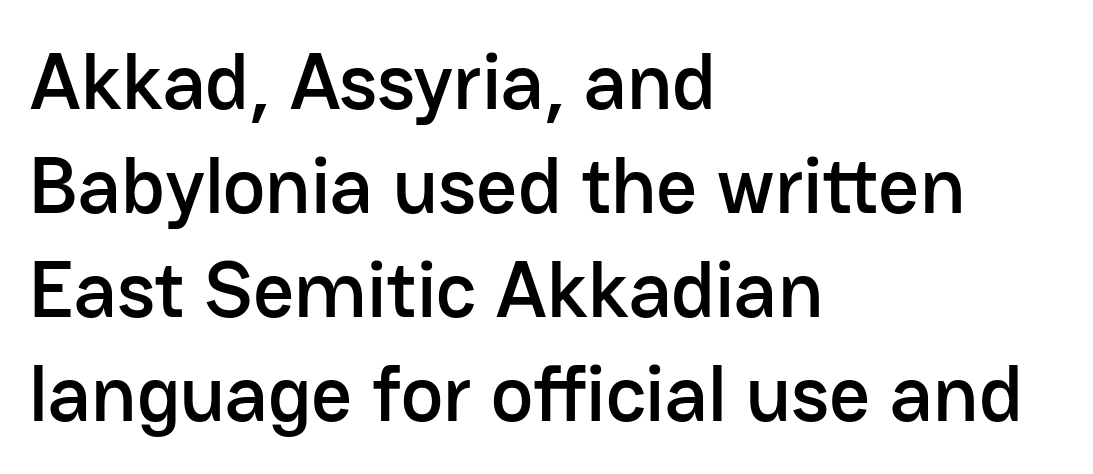
You can tell from the bare stems that sans-serif type was used. The compositor pushed each line to the left boundary. How are the letters spaced? Ordinarily, with no added tracking. The passage shown is not underscored anywhere. These lines are rendered in a variable-pitch font. The designer left line spacing at the default.
